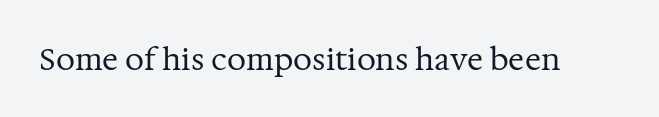
{"serif": "yes", "italic": "no", "bold": "no", "weight": "regular", "width": "normal", "stroke_contrast": "medium", "x_height": "medium", "monospaced": "no", "underline": "no", "letter_spacing": "normal", "letter_spacing_em": 0.0, "glyph_px": 30}
